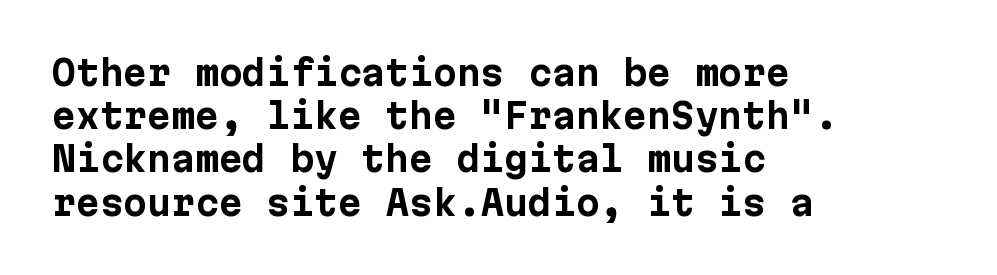
The image shows 34 px bold sans-serif type, upright; set left-aligned, normal line spacing (1.27x), normal letter spacing, not underlined; low stroke contrast and a medium x-height.
